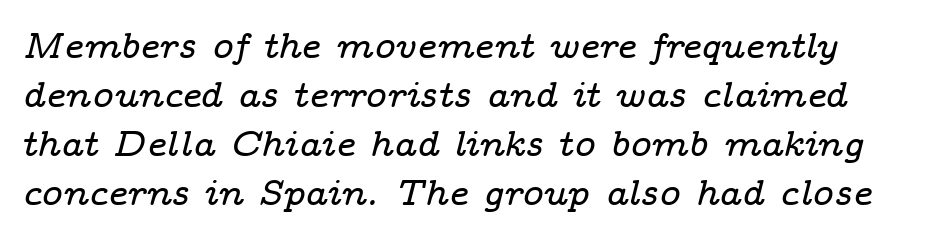
Q: Is the text italic (slanted)? A: Yes, it leans right by about 14 degrees.
Q: Is the typeface a serif or a sans-serif typeface? A: Serif.
Q: Is the text underlined? A: No.
Q: Is the spacing between letters normal or unusually wide? A: Normal.
Q: Is the spacing between lines tight, normal or loose? A: Normal.
Q: Width (condensed, normal, or wide)? A: Wide.
Q: Stroke contrast? A: Low.
Q: x-height? A: Medium.
Q: Monospaced? A: No.
